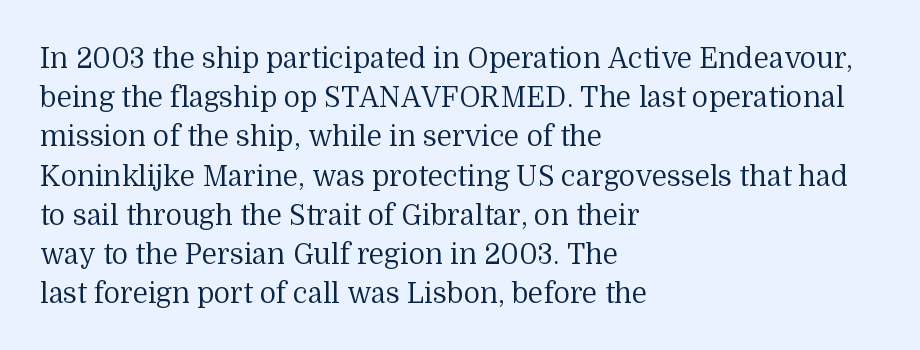
Q: Is the text bold? A: No.
Q: Is the text italic (slanted)? A: No, it is upright.
Q: Is the typeface a serif or a sans-serif typeface? A: Serif.
Q: Is the text underlined? A: No.
Q: How is the paragraph aligned? A: Left-aligned.
Q: Is the spacing between letters normal or unusually wide? A: Normal.
Q: Is the spacing between lines tight, normal or loose? A: Normal.
Q: Width (condensed, normal, or wide)? A: Normal.
Q: Stroke contrast? A: Medium.
Q: x-height? A: Medium.
Q: Monospaced? A: No.
